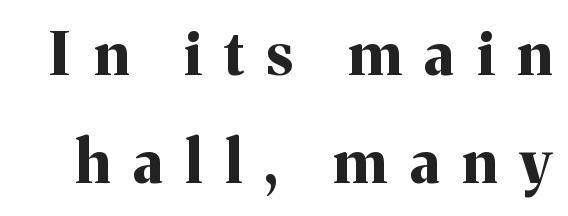
The image shows 59 px bold serif type, upright; set line spacing 1.83x, unusually wide letter spacing (+0.39 em), not underlined; medium stroke contrast and a medium x-height.
